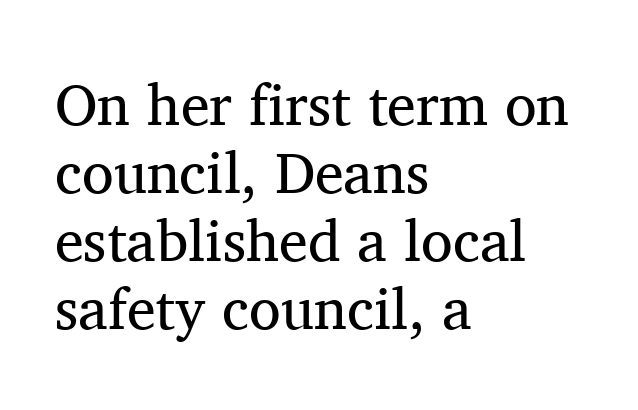
Stroke thickness stays within the range of a standard reading face or lighter. The font's upright variant was chosen for this text. A typesetter would call this zero additional tracking. Is the block centered? No — it sits flush against the left margin.
